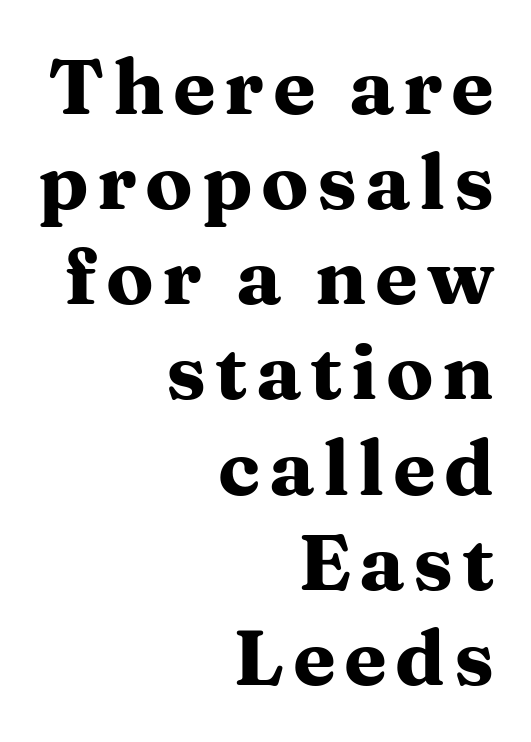
{"serif": "yes", "italic": "no", "bold": "yes", "weight": "heavy", "width": "wide", "stroke_contrast": "medium", "x_height": "medium", "monospaced": "no", "underline": "no", "align": "right", "line_spacing_ratio": 1.22, "glyph_px": 78}
